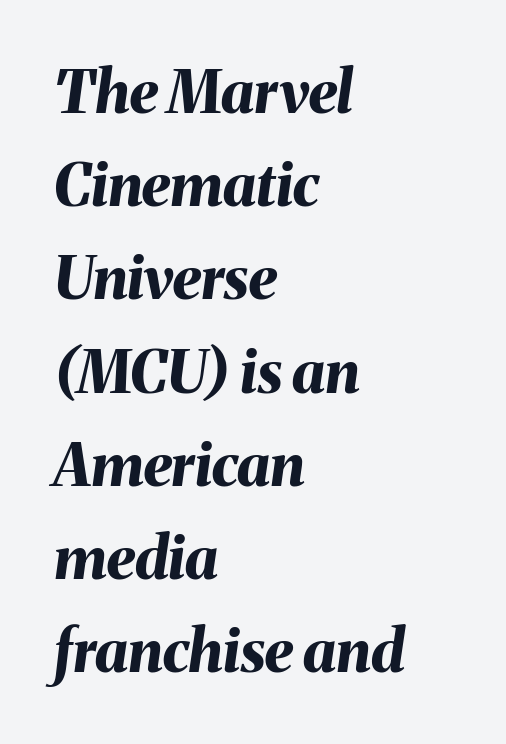
Q: Is the text bold? A: Yes.
Q: Is the text italic (slanted)? A: Yes, it leans right by about 8 degrees.
Q: Is the text underlined? A: No.
Q: How is the paragraph aligned? A: Left-aligned.
Q: Is the spacing between letters normal or unusually wide? A: Normal.
Q: Is the spacing between lines tight, normal or loose? A: Normal.
Q: Width (condensed, normal, or wide)? A: Normal.
Q: Stroke contrast? A: Medium.
Q: x-height? A: Medium.
Q: Monospaced? A: No.
